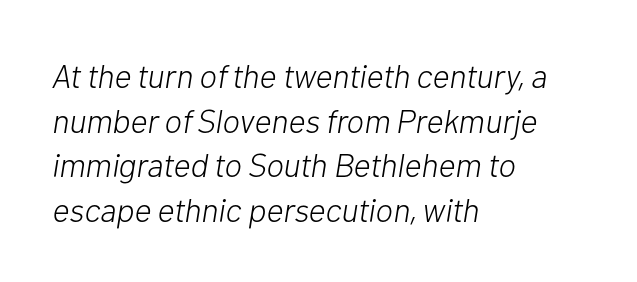
Think of a printed novel: that variable character pitch is what you see here. The lettering tilts uniformly, giving the passage an italic look. Students, observe: this is what conventionally led text looks like. How are the letters spaced? Ordinarily, with no added tracking. Ink coverage per letter is moderate at most. The strip under each line holds only bare page.
